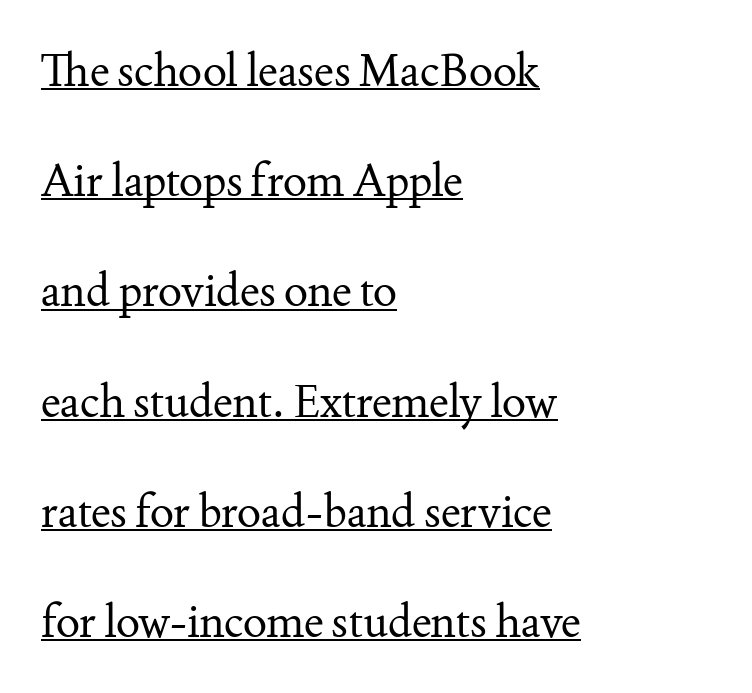
Q: Is the text bold? A: No.
Q: Is the text italic (slanted)? A: No, it is upright.
Q: Is the typeface a serif or a sans-serif typeface? A: Serif.
Q: Is the text underlined? A: Yes.
Q: How is the paragraph aligned? A: Left-aligned.
Q: Is the spacing between letters normal or unusually wide? A: Normal.
Q: Is the spacing between lines tight, normal or loose? A: Loose.
Q: Width (condensed, normal, or wide)? A: Normal.
Q: Stroke contrast? A: Medium.
Q: x-height? A: Small.
Q: Monospaced? A: No.
